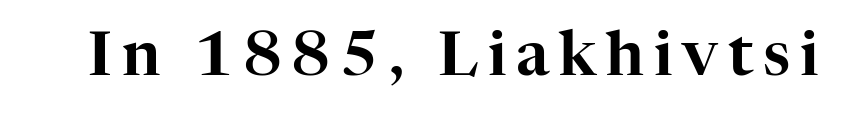
The type sits square on the baseline with zero lean. Typographically, this falls in the serif category. Nobody drew a line under any word here. The passage shown is typed in a proportional face where columns would drift.
